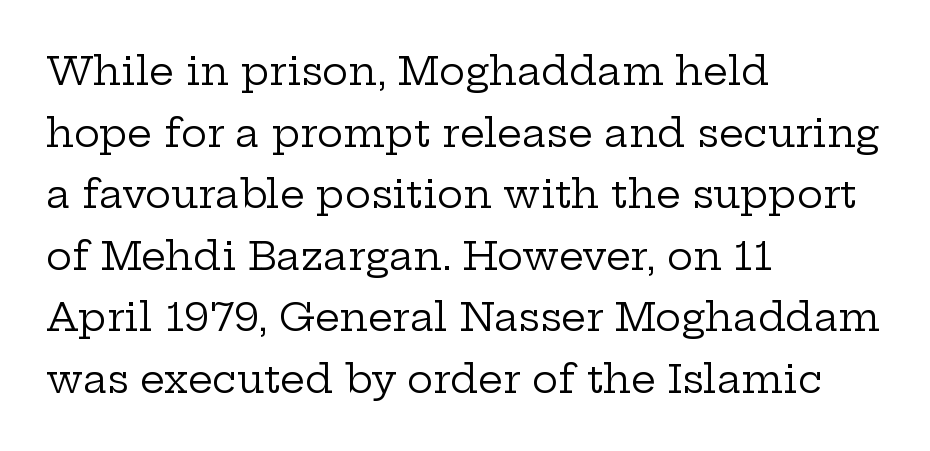
{"serif": "yes", "italic": "no", "bold": "no", "weight": "regular", "width": "wide", "stroke_contrast": "low", "x_height": "medium", "monospaced": "no", "underline": "no", "align": "left", "line_spacing": "normal", "line_spacing_ratio": 1.58, "letter_spacing": "normal", "letter_spacing_em": 0.0, "glyph_px": 39}
